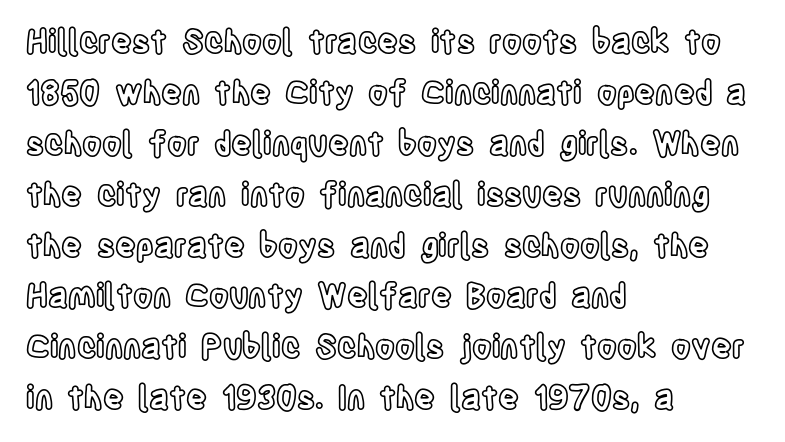
Regarding leading, the lines here are spaced in the standard way. Here the designer chose a conventional face with non-uniform glyph widths. Standard letterfit; no display-style spreading of the glyphs. The rag falls on the right side of this text block. Descenders are the only things crossing below the line.
